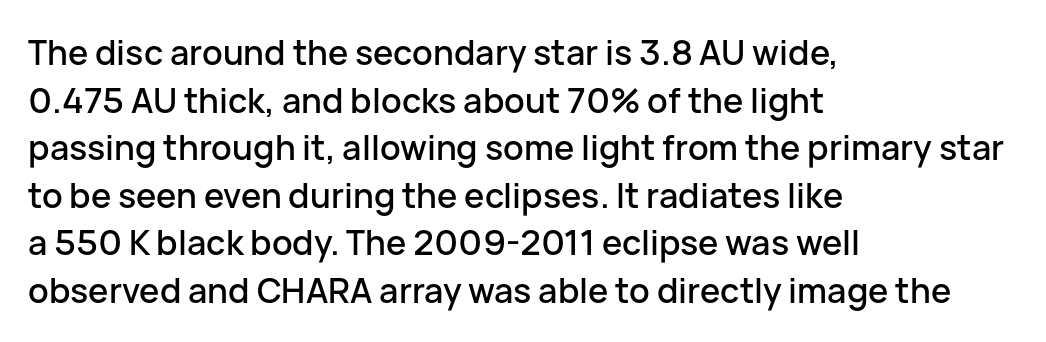
Q: Is the text italic (slanted)? A: No, it is upright.
Q: Is the typeface a serif or a sans-serif typeface? A: Sans-serif.
Q: Is the text underlined? A: No.
Q: How is the paragraph aligned? A: Left-aligned.
Q: Is the spacing between letters normal or unusually wide? A: Normal.
Q: Is the spacing between lines tight, normal or loose? A: Normal.
Q: Width (condensed, normal, or wide)? A: Normal.
Q: Stroke contrast? A: Low.
Q: x-height? A: Medium.
Q: Monospaced? A: No.
